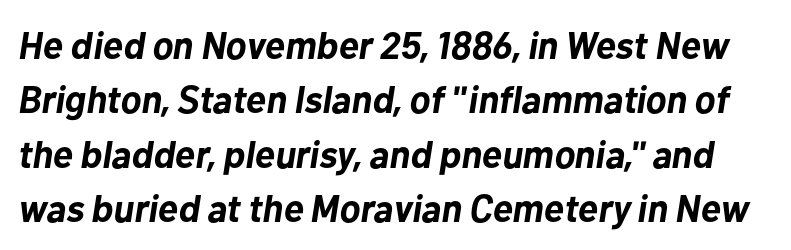
The image shows 38 px bold type, italic (leaning right); set normal line spacing (1.43x), normal letter spacing, not underlined; low stroke contrast and a medium x-height.
